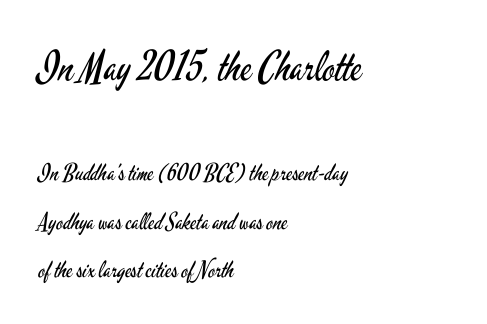
Q: Is the text bold? A: No.
Q: Is the text italic (slanted)? A: Yes.
Q: Is the typeface a serif or a sans-serif typeface? A: Sans-serif.
Q: Is the text underlined? A: No.
Q: How is the paragraph aligned? A: Left-aligned.
Q: Is the spacing between letters normal or unusually wide? A: Normal.
Q: Is the spacing between lines tight, normal or loose? A: Loose.
Q: Which block of text is set in a larger size, the first (top) or the second (bottom)? A: The first (top) one.
Q: Width (condensed, normal, or wide)? A: Condensed.
Q: Stroke contrast? A: Low.
Q: x-height? A: Small.
Q: Monospaced? A: No.
